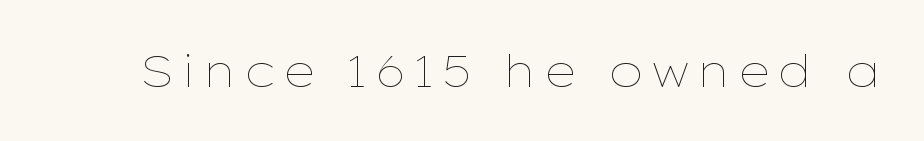
Q: Is the text bold? A: No.
Q: Is the text italic (slanted)? A: No, it is upright.
Q: Is the text underlined? A: No.
Q: Width (condensed, normal, or wide)? A: Wide.
Q: Stroke contrast? A: Low.
Q: x-height? A: Medium.
Q: Monospaced? A: No.
